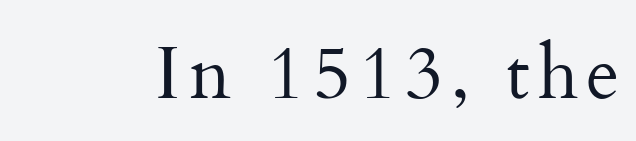
{"serif": "yes", "italic": "no", "bold": "no", "weight": "regular", "width": "normal", "stroke_contrast": "medium", "x_height": "small", "monospaced": "no", "underline": "no", "glyph_px": 74}
